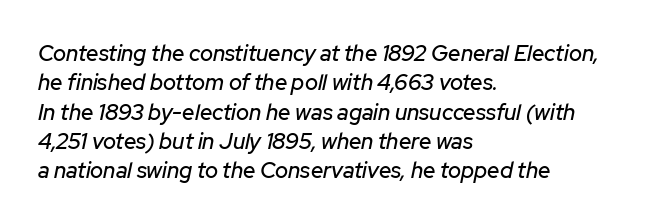
Q: Is the text italic (slanted)? A: Yes, it leans right by about 12 degrees.
Q: Is the text underlined? A: No.
Q: How is the paragraph aligned? A: Left-aligned.
Q: Is the spacing between letters normal or unusually wide? A: Normal.
Q: Is the spacing between lines tight, normal or loose? A: Normal.
